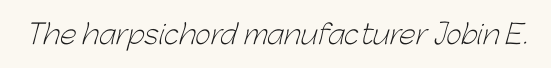
Q: Is the text bold? A: No.
Q: Is the text underlined? A: No.
Q: Is the spacing between letters normal or unusually wide? A: Normal.
